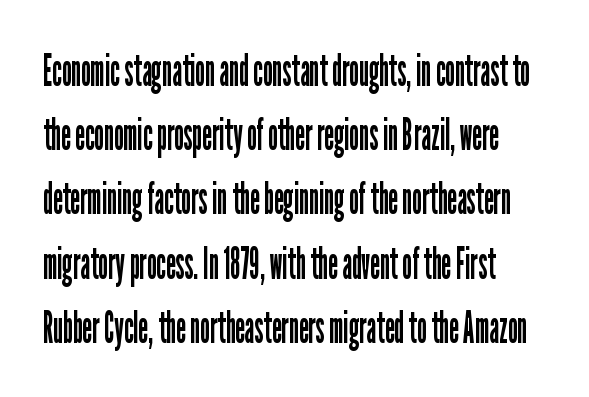
The rows are spaced the way most documents space them. Do the characters align in a grid? No, the font is proportional. The typesetting does not lean heavy: it is not bold. Reading down the block, your eye returns to a fixed left position each line. In terms of posture, this sample is upright.
